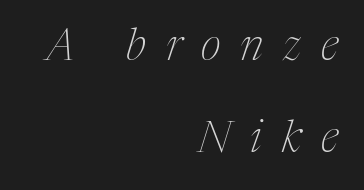
Q: Is the text bold? A: No.
Q: Is the text italic (slanted)? A: Yes, it leans right by about 17 degrees.
Q: Is the typeface a serif or a sans-serif typeface? A: Serif.
Q: Is the text underlined? A: No.
Q: How is the paragraph aligned? A: Right-aligned.
Q: Is the spacing between letters normal or unusually wide? A: Unusually wide.
Q: Is the spacing between lines tight, normal or loose? A: Loose.
Q: Width (condensed, normal, or wide)? A: Condensed.
Q: Stroke contrast? A: Medium.
Q: x-height? A: Medium.
Q: Monospaced? A: No.
